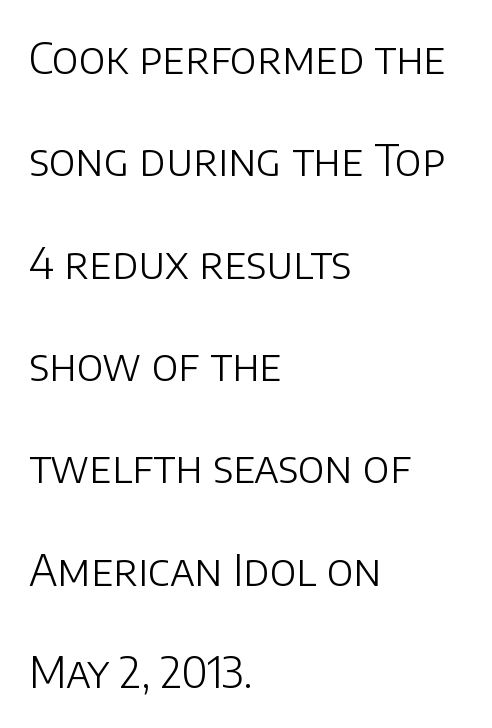
{"serif": "no", "italic": "no", "bold": "no", "weight": "light", "width": "normal", "stroke_contrast": "low", "x_height": "large", "monospaced": "no", "underline": "no", "align": "left", "line_spacing": "loose", "line_spacing_ratio": 2.38, "letter_spacing": "normal", "letter_spacing_em": 0.0, "glyph_px": 43}
